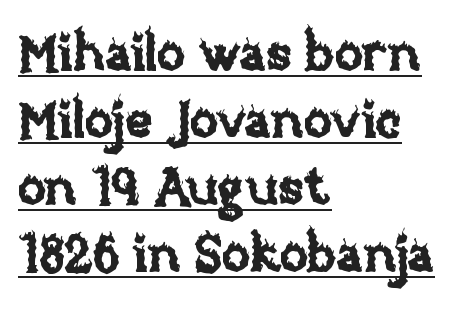
Upright lettering throughout. The face used here is proportionally spaced, like ordinary book or web type. The passage shown stacks its lines at a standard gap. Layout note: lines flush left. What decoration does the sample have? An underline. Does extra space separate the letters? No, they use regular spacing.
